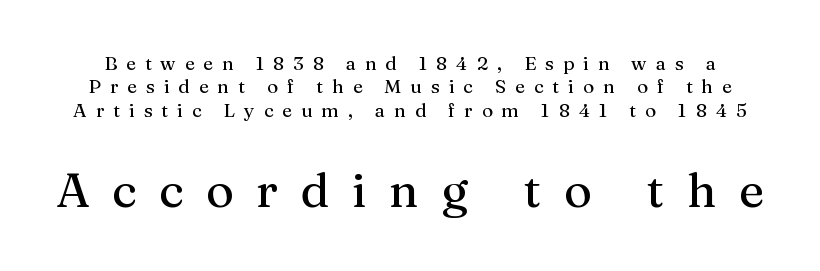
Q: Is the text italic (slanted)? A: No, it is upright.
Q: Is the typeface a serif or a sans-serif typeface? A: Serif.
Q: Is the text underlined? A: No.
Q: Is the spacing between letters normal or unusually wide? A: Unusually wide.
Q: Which block of text is set in a larger size, the first (top) or the second (bottom)? A: The second (bottom) one.
Q: Width (condensed, normal, or wide)? A: Normal.
Q: Stroke contrast? A: Medium.
Q: x-height? A: Medium.
Q: Monospaced? A: No.
